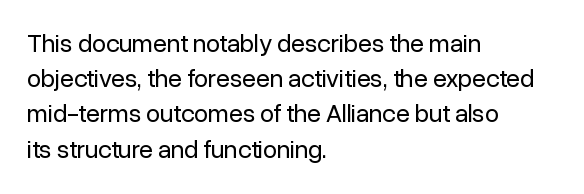
Weight: not bold — regular or lighter. Summary of vertical rhythm: regular, with standard interline spacing. Italic? Not at all — the glyphs are vertical. Words appear dense and cohesive because spacing is normal. Glance below the letters and you will spot only blank space.
